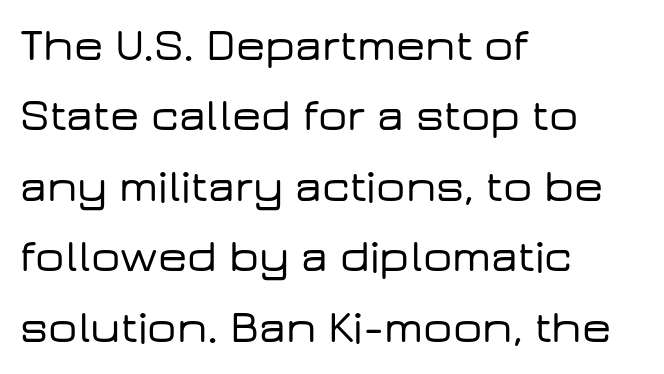
Varying glyph widths throughout — classic text-font behaviour. The specimen omits any rule beneath the text block's lines. The lines are quadded left. The leading is moderate, giving the passage an even texture. Is there any slant? The stems are plumb.
